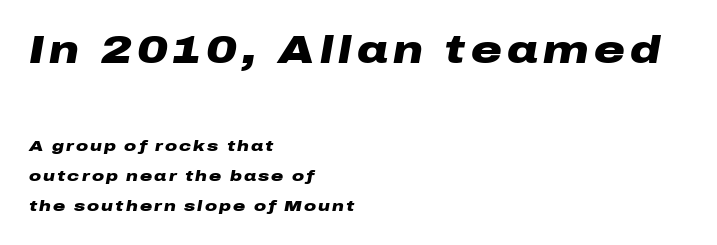
The image shows 38 px heavy, wide type, italic (leaning right); set left-aligned, loose line spacing (2.03x), not underlined; the first (top) block is 2.53x larger; low stroke contrast and a medium x-height.
